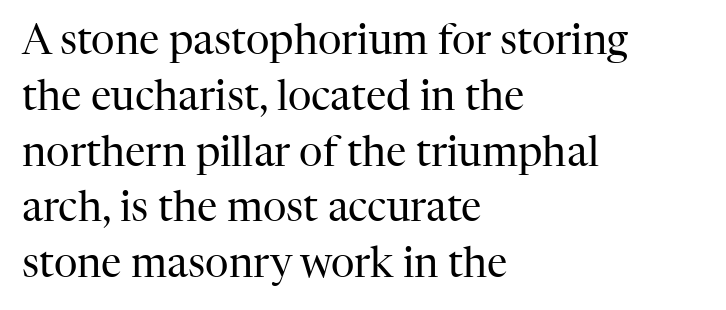
Which margin do the lines hug? The left one — the right edge is uneven. The font's upright variant was chosen for this text. Stems here are at most as thick as an everyday book face. The strip under each line holds only bare page. Each letter keeps its own natural width here, so spacing adapts to shape.
